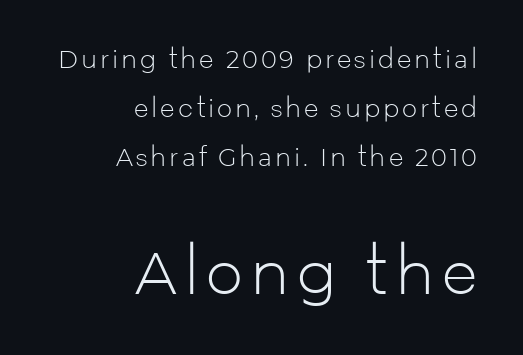
This rendering employs a face without finishing strokes, i.e., a sans-serif. Does the bottom block carry the larger type? Yes, it does. The characters are drawn with everyday or finer stroke widths. Teacher's note: observe the even right margin — that is flush-right alignment. Words float on clear page, feet unadorned.
